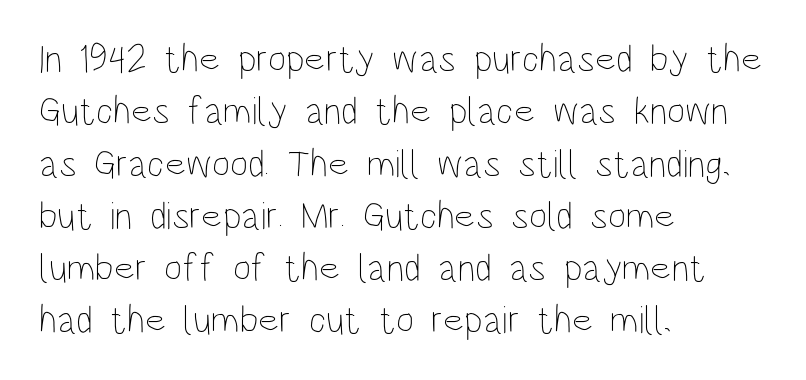
{"italic": "no", "bold": "no", "weight": "thin", "width": "condensed", "stroke_contrast": "low", "x_height": "large", "monospaced": "no", "underline": "no", "align": "left", "line_spacing": "normal", "line_spacing_ratio": 1.34, "letter_spacing": "normal", "letter_spacing_em": 0.0, "glyph_px": 39}
